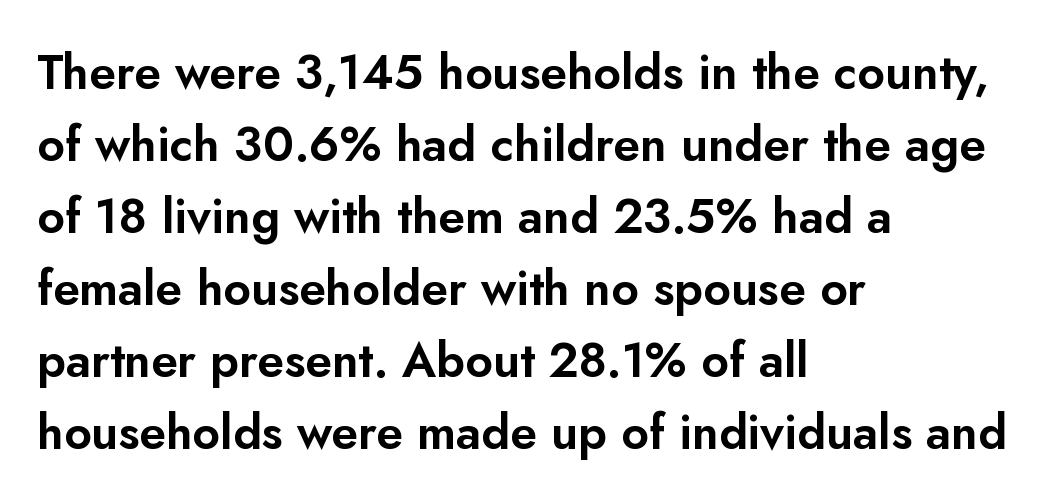
Q: Is the text italic (slanted)? A: No, it is upright.
Q: Is the typeface a serif or a sans-serif typeface? A: Sans-serif.
Q: Is the text underlined? A: No.
Q: How is the paragraph aligned? A: Left-aligned.
Q: Is the spacing between letters normal or unusually wide? A: Normal.
Q: Is the spacing between lines tight, normal or loose? A: Normal.
Q: Width (condensed, normal, or wide)? A: Normal.
Q: Stroke contrast? A: Low.
Q: x-height? A: Small.
Q: Monospaced? A: No.
